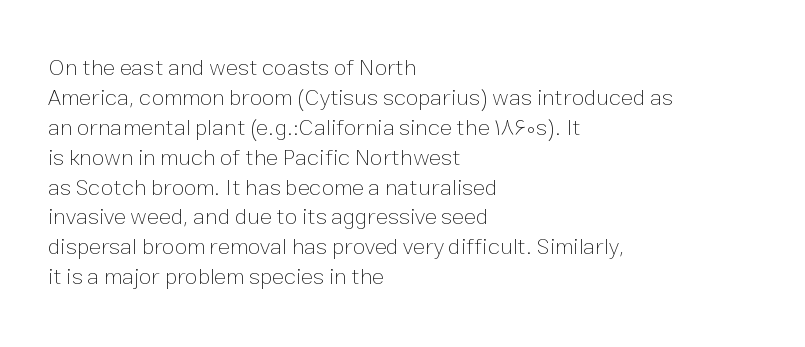
The image shows 23 px text type, upright; set left-aligned, normal line spacing (1.3x), normal letter spacing, not underlined.
